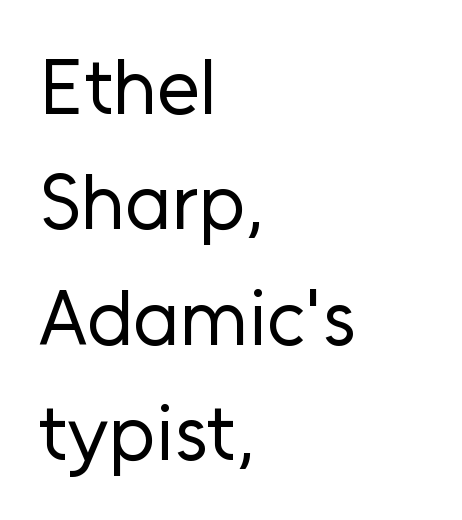
Q: Is the text bold? A: No.
Q: Is the text italic (slanted)? A: No, it is upright.
Q: Is the typeface a serif or a sans-serif typeface? A: Sans-serif.
Q: Is the text underlined? A: No.
Q: How is the paragraph aligned? A: Left-aligned.
Q: Is the spacing between letters normal or unusually wide? A: Normal.
Q: Is the spacing between lines tight, normal or loose? A: Normal.
Q: Width (condensed, normal, or wide)? A: Normal.
Q: Stroke contrast? A: Low.
Q: x-height? A: Medium.
Q: Monospaced? A: No.
